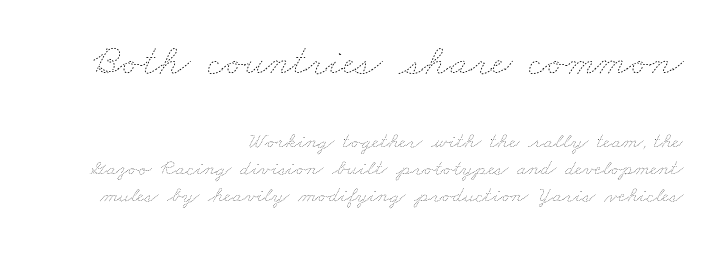
This rendering uses right alignment, leaving the left contour irregular. The gaps between neighbouring characters are ordinary and unremarkable. The strokes carry an ordinary text weight at most. Type size steps down from the first block to the second.
